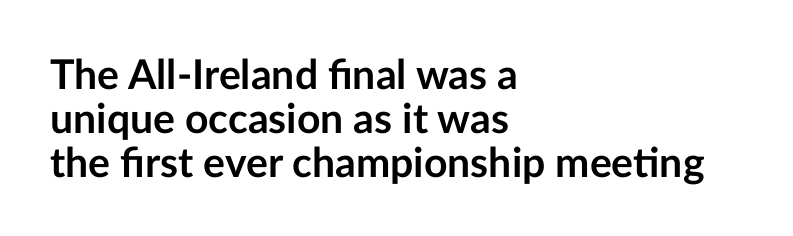
{"serif": "no", "italic": "no", "bold": "yes", "weight": "semibold", "width": "normal", "stroke_contrast": "low", "x_height": "medium", "monospaced": "no", "underline": "no", "align": "left", "line_spacing": "tight", "line_spacing_ratio": 1.07, "letter_spacing": "normal", "letter_spacing_em": 0.0, "glyph_px": 41}
